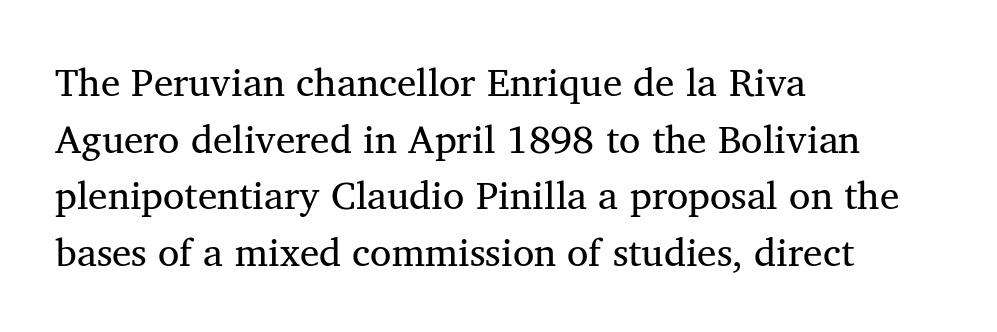
Regular leading. Check under the words: just untouched page. This sample has the flowing, uneven cadence of proportional lettering. The letters sit at their default tracking, neither squeezed nor spread. Each letter's strokes conclude with small projecting serifs. Horizontally, the lines are justified to the leading edge only.
